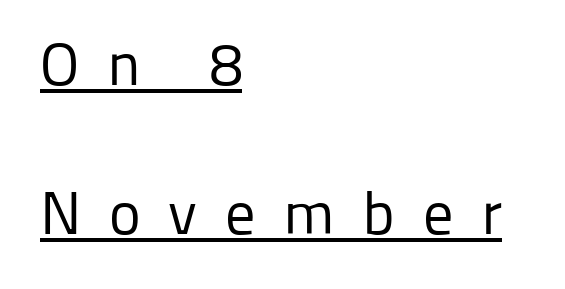
Q: Is the text bold? A: No.
Q: Is the text italic (slanted)? A: No, it is upright.
Q: Is the typeface a serif or a sans-serif typeface? A: Sans-serif.
Q: Is the text underlined? A: Yes.
Q: How is the paragraph aligned? A: Left-aligned.
Q: Is the spacing between letters normal or unusually wide? A: Unusually wide.
Q: Is the spacing between lines tight, normal or loose? A: Loose.
Q: Width (condensed, normal, or wide)? A: Normal.
Q: Stroke contrast? A: Low.
Q: x-height? A: Medium.
Q: Monospaced? A: No.
